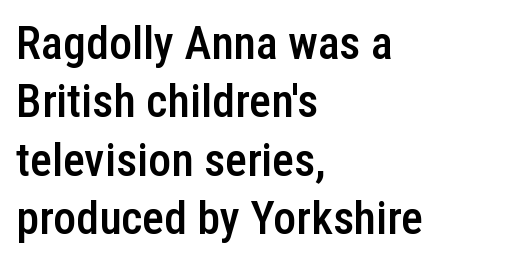
The image shows 46 px semibold, condensed sans-serif type, upright; set left-aligned, normal line spacing (1.27x), normal letter spacing, not underlined; low stroke contrast and a medium x-height.
